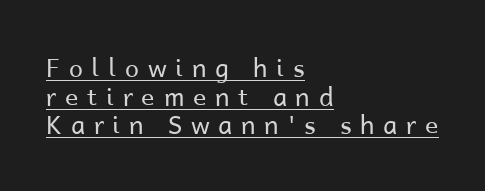
The image shows 25 px text type, upright; set left-aligned, tight line spacing (1.15x), unusually wide letter spacing (+0.35 em), underlined.
